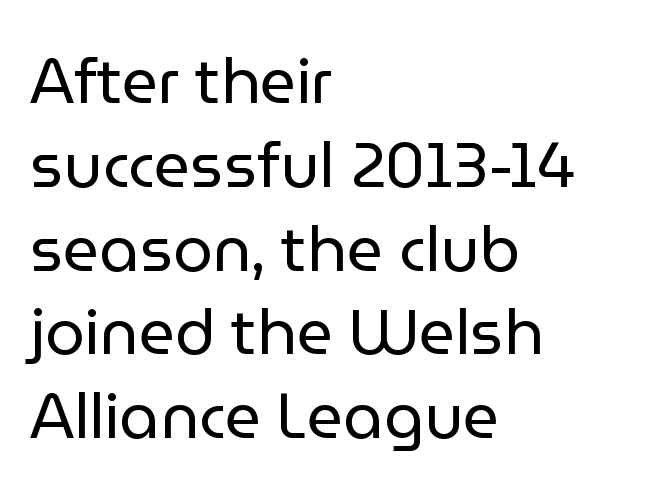
Q: Is the text bold? A: No.
Q: Is the text italic (slanted)? A: No, it is upright.
Q: Is the typeface a serif or a sans-serif typeface? A: Sans-serif.
Q: Is the text underlined? A: No.
Q: How is the paragraph aligned? A: Left-aligned.
Q: Is the spacing between letters normal or unusually wide? A: Normal.
Q: Is the spacing between lines tight, normal or loose? A: Normal.
Q: Width (condensed, normal, or wide)? A: Normal.
Q: Stroke contrast? A: Low.
Q: x-height? A: Medium.
Q: Monospaced? A: No.
